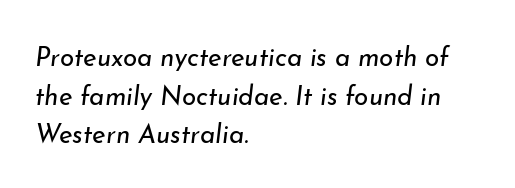
Underline: absent. Stroke mass is kept to a normal reading level or below. The lines sit at an ordinary, default distance from one another. Tracking value appears to be zero — textbook default spacing. The passage is arranged the way most books set body copy — flush left.
